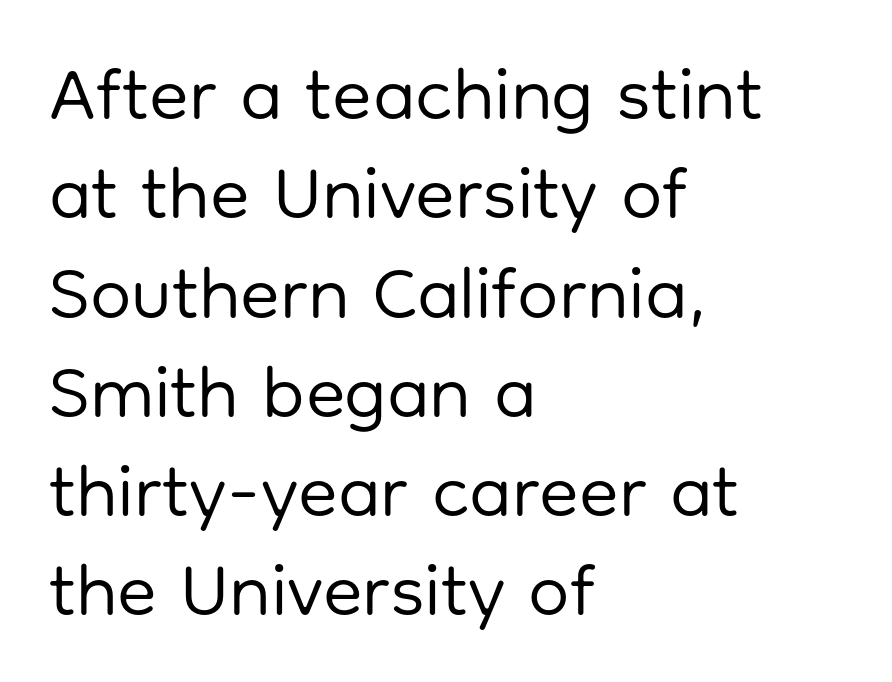
Q: Is the text bold? A: No.
Q: Is the text italic (slanted)? A: No, it is upright.
Q: Is the typeface a serif or a sans-serif typeface? A: Sans-serif.
Q: Is the text underlined? A: No.
Q: How is the paragraph aligned? A: Left-aligned.
Q: Is the spacing between letters normal or unusually wide? A: Normal.
Q: Is the spacing between lines tight, normal or loose? A: Normal.
Q: Width (condensed, normal, or wide)? A: Normal.
Q: Stroke contrast? A: Low.
Q: x-height? A: Medium.
Q: Monospaced? A: No.
